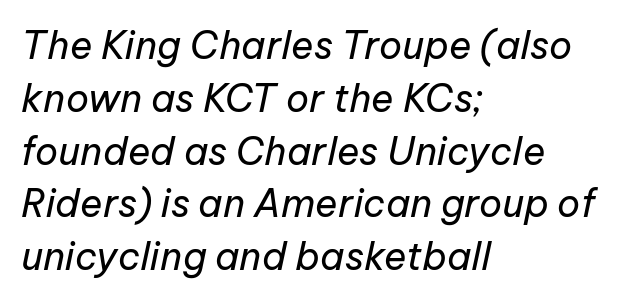
{"italic": "yes", "lean": "right", "slant_degrees": 12, "bold": "no", "weight": "regular", "width": "normal", "stroke_contrast": "low", "x_height": "medium", "monospaced": "no", "underline": "no", "align": "left", "line_spacing": "normal", "line_spacing_ratio": 1.39, "letter_spacing": "normal", "letter_spacing_em": 0.0, "glyph_px": 38}
